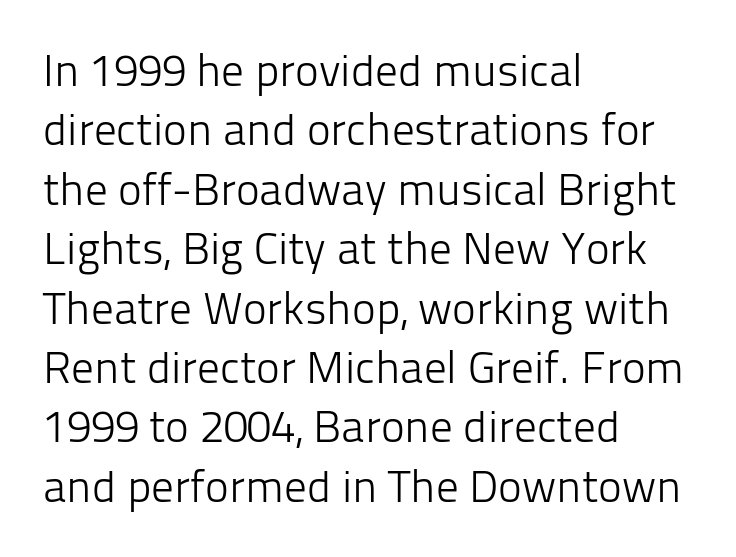
The image shows 45 px light sans-serif type, upright; set left-aligned, normal line spacing (1.32x), normal letter spacing, not underlined; low stroke contrast and a medium x-height.
